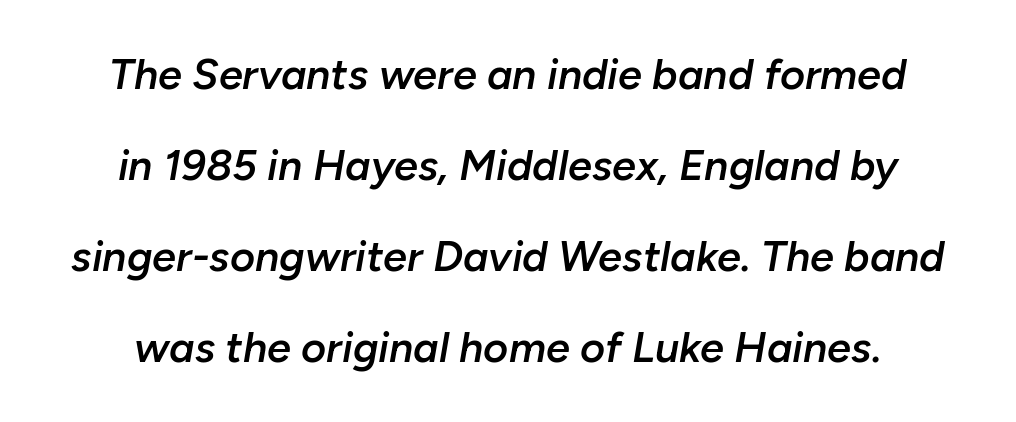
Q: Is the text bold? A: Semi-bold.
Q: Is the text italic (slanted)? A: Yes, it leans right by about 10 degrees.
Q: Is the text underlined? A: No.
Q: How is the paragraph aligned? A: Centered.
Q: Is the spacing between letters normal or unusually wide? A: Normal.
Q: Is the spacing between lines tight, normal or loose? A: Loose.
Q: Width (condensed, normal, or wide)? A: Normal.
Q: Stroke contrast? A: Low.
Q: x-height? A: Medium.
Q: Monospaced? A: No.
